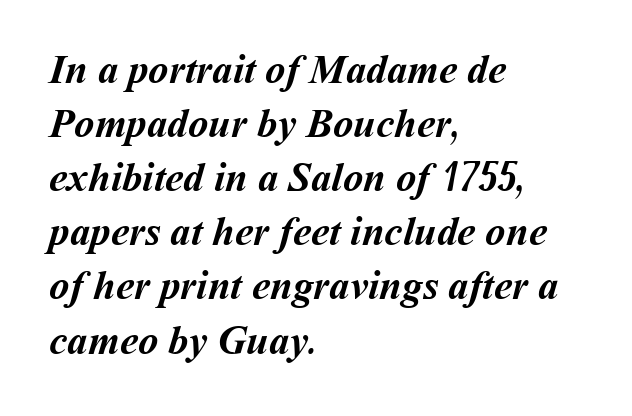
{"bold": "yes", "weight": "semibold", "width": "normal", "stroke_contrast": "medium", "x_height": "medium", "monospaced": "no", "underline": "no", "align": "left", "line_spacing": "normal", "line_spacing_ratio": 1.32, "letter_spacing": "normal", "letter_spacing_em": 0.0, "glyph_px": 41}
